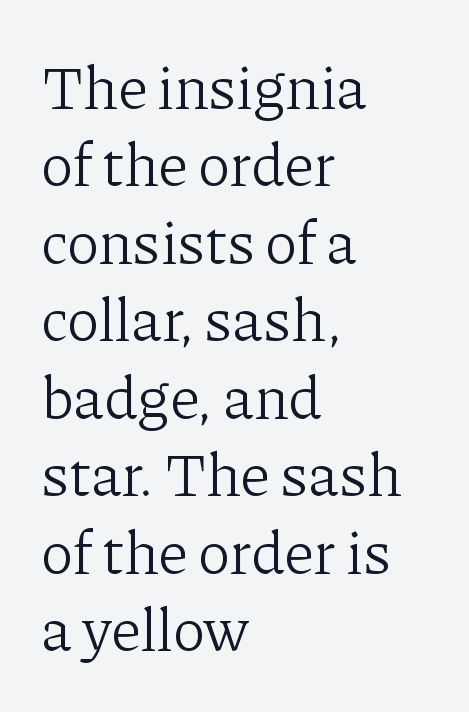
Think standard paragraph weight, or any step lighter than that. The passage shown is not underscored anywhere. Do the characters align in a grid? No, the font is proportional. The line-height multiplier appears to be the usual default. A roman cut, with each character standing at attention. The horizontal fit of the characters is conventional and even.
